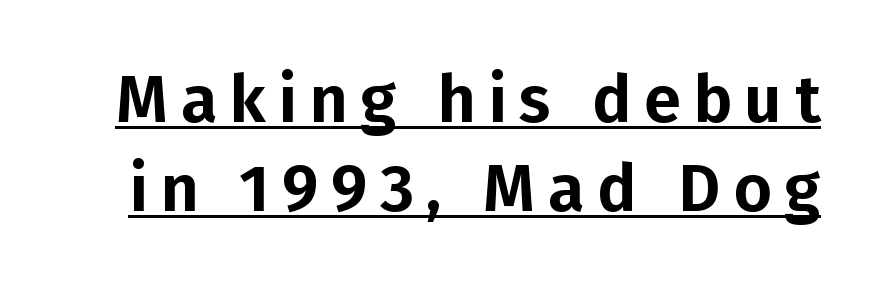
The image shows 66 px sans-serif type, upright; set normal line spacing (1.35x), underlined; low stroke contrast and a medium x-height.
